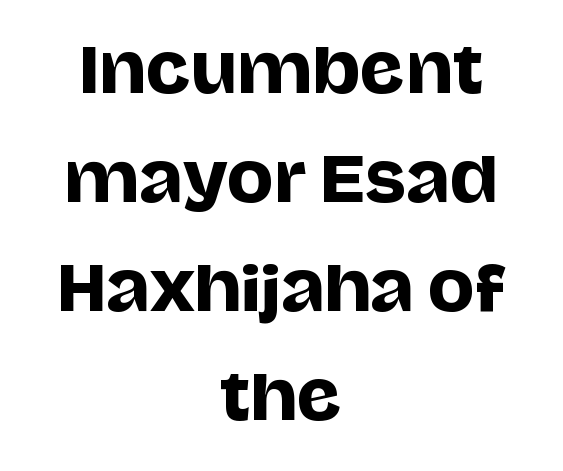
Descenders are the only things crossing below the line. No italicization has been applied; the sample stays upright. The horizontal fit of the characters is conventional and even. Nothing sits at the stroke ends, so this counts as sans-serif.
